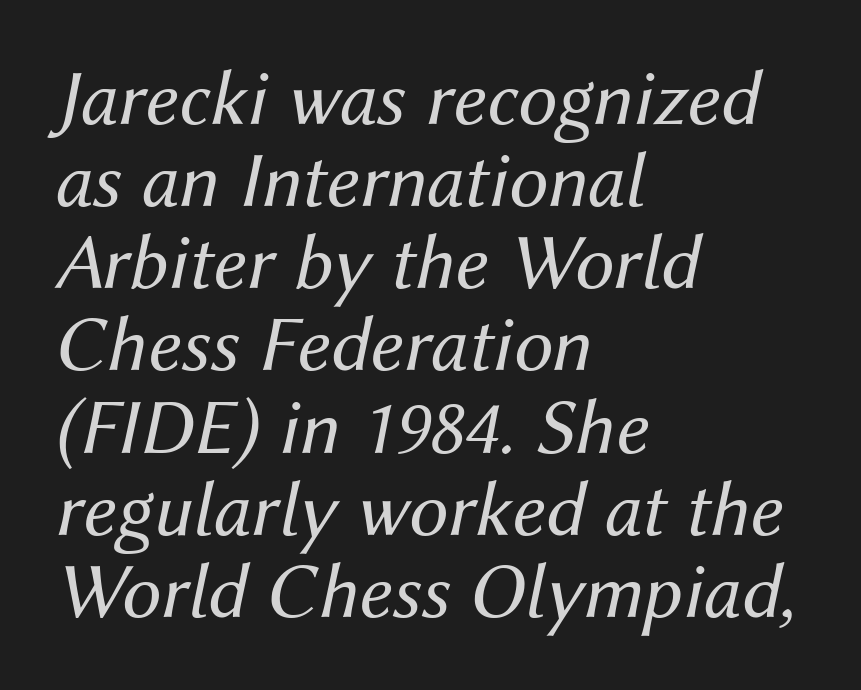
{"italic": "yes", "lean": "right", "slant_degrees": 12, "bold": "no", "weight": "regular", "width": "normal", "stroke_contrast": "medium", "x_height": "medium", "monospaced": "no", "underline": "no", "align": "left", "line_spacing": "tight", "line_spacing_ratio": 1.04, "letter_spacing": "normal", "letter_spacing_em": 0.0, "glyph_px": 79}
